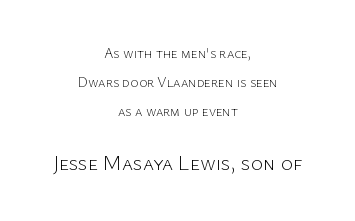
{"italic": "no", "bold": "no", "underline": "no", "align": "center", "line_spacing": "loose", "line_spacing_ratio": 2.08, "letter_spacing": "normal", "letter_spacing_em": 0.0, "larger_block": "second", "size_ratio": 1.5, "glyph_px": 21}
